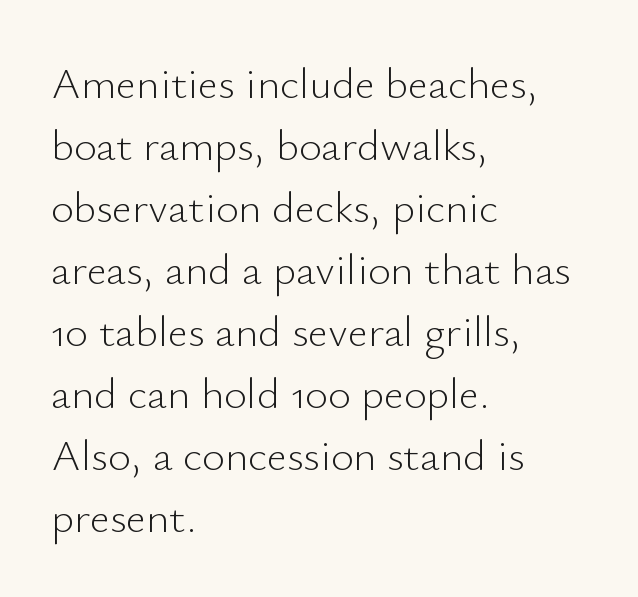
Examine the stroke ends and you'll find no serifs. Is this a fixed-width face? No — the glyphs have proportional, varying widths. You can tell it's not italic because the verticals are truly vertical. This is not heavy type; no bold has been used. Each word holds together tightly as a unit, with standard inter-letter gaps.
